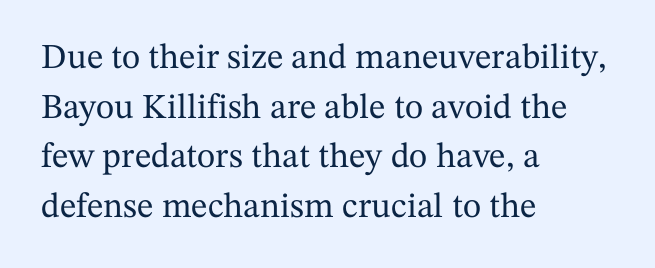
Q: Is the text italic (slanted)? A: No, it is upright.
Q: Is the typeface a serif or a sans-serif typeface? A: Serif.
Q: Is the text underlined? A: No.
Q: How is the paragraph aligned? A: Left-aligned.
Q: Is the spacing between letters normal or unusually wide? A: Normal.
Q: Is the spacing between lines tight, normal or loose? A: Normal.
Q: Width (condensed, normal, or wide)? A: Normal.
Q: Stroke contrast? A: Medium.
Q: x-height? A: Medium.
Q: Monospaced? A: No.
